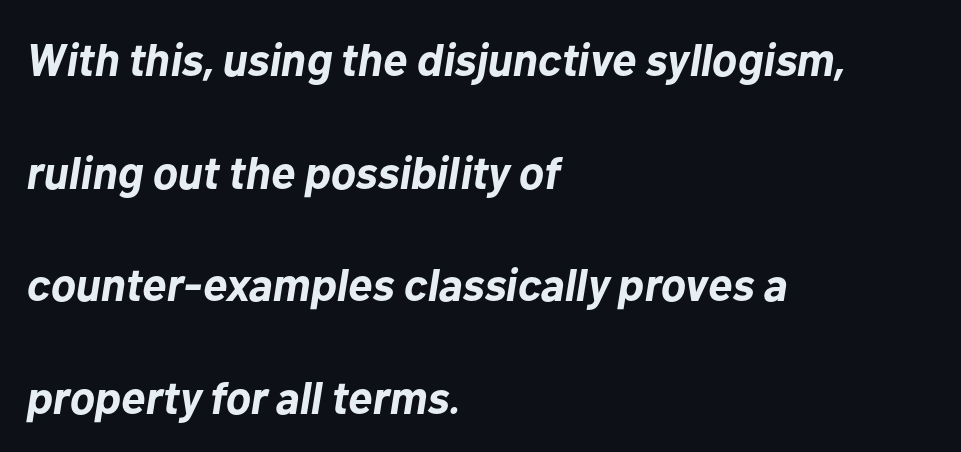
Anything drawn beneath the words? Only blank space. Whoever set this chose breathing room over compactness in the vertical rhythm. The rendering uses natural spacing where letterforms have individual widths. A dark, heavy texture on the line: the type is bold. The gaps between neighbouring characters are ordinary and unremarkable.
